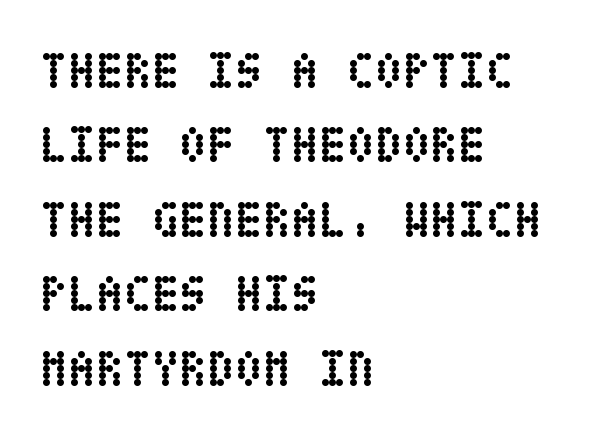
The image shows 51 px semibold, condensed type, upright; set left-aligned, normal line spacing (1.46x), normal letter spacing, not underlined; low stroke contrast and a large x-height.
